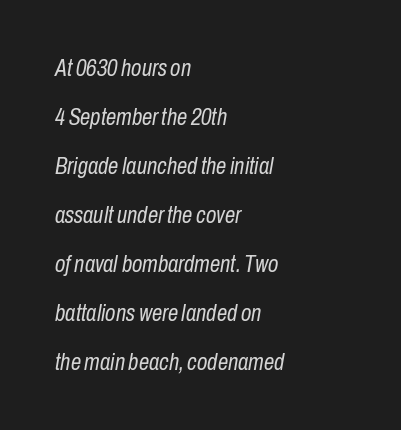
The image shows 23 px text type, italic (leaning right); set left-aligned, loose line spacing (2.13x), normal letter spacing, not underlined.
